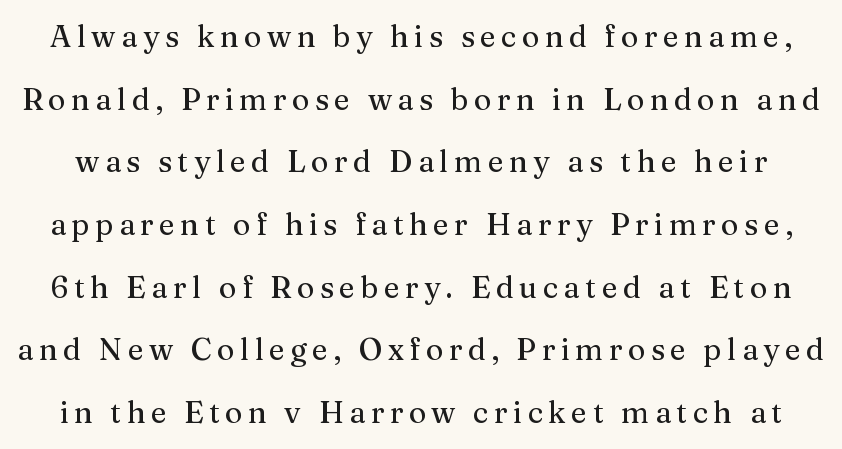
A great deal of white space separates one row of letters from the next. A typesetter would mark this as roman, not italic. The glyphs are unaccompanied by any horizontal stroke below them. The face used here is proportionally spaced, like ordinary book or web type.
